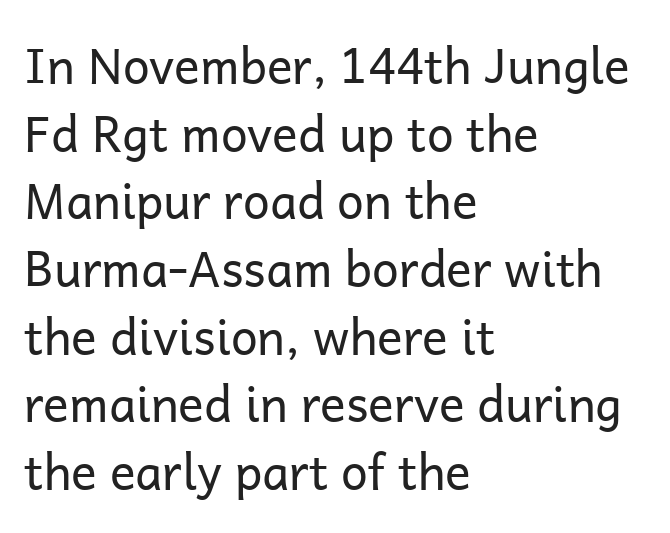
The image shows 48 px regular-weight sans-serif type, upright; set left-aligned, normal line spacing (1.41x), normal letter spacing, not underlined; low stroke contrast and a medium x-height.
